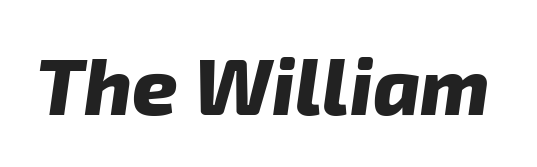
The image shows 79 px heavy type, italic (leaning right); set normal letter spacing, not underlined; low stroke contrast and a medium x-height.
